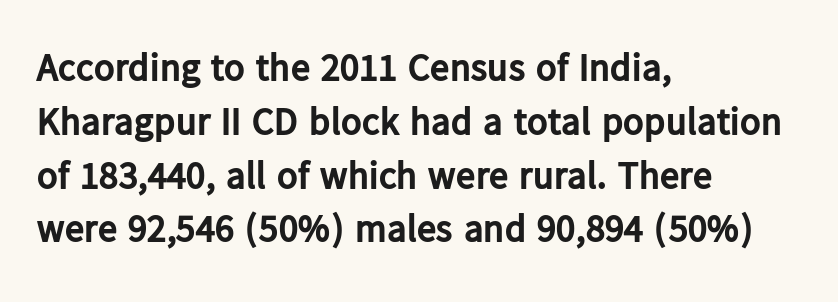
The passage shown is typed in a proportional face where columns would drift. Strong, thick strokes mark this as bold type. Which margin do the lines hug? The left one — the right edge is uneven. Each word holds together tightly as a unit, with standard inter-letter gaps.
